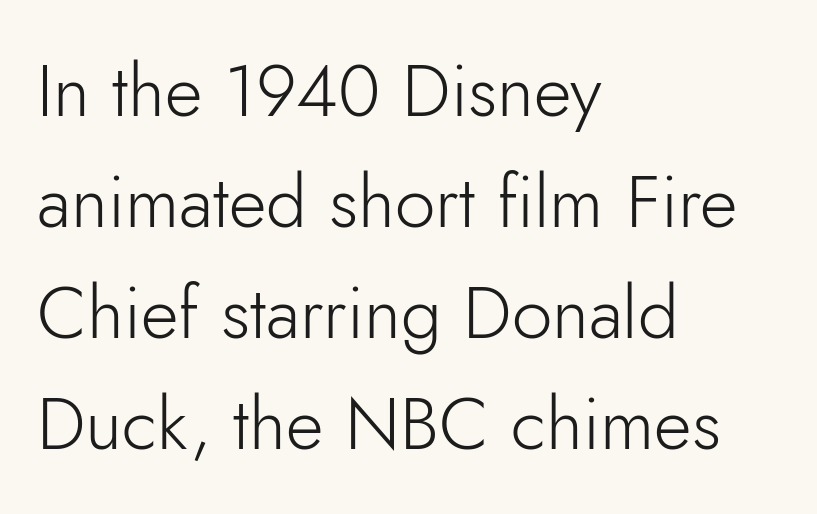
Upright lettering throughout. Characters follow at the spacing the type designer built in. Just letters on the line, the space beneath them empty. The designer went with a sans here, leaving each stem footless. Nothing heavy about these letters — not bold at all.
